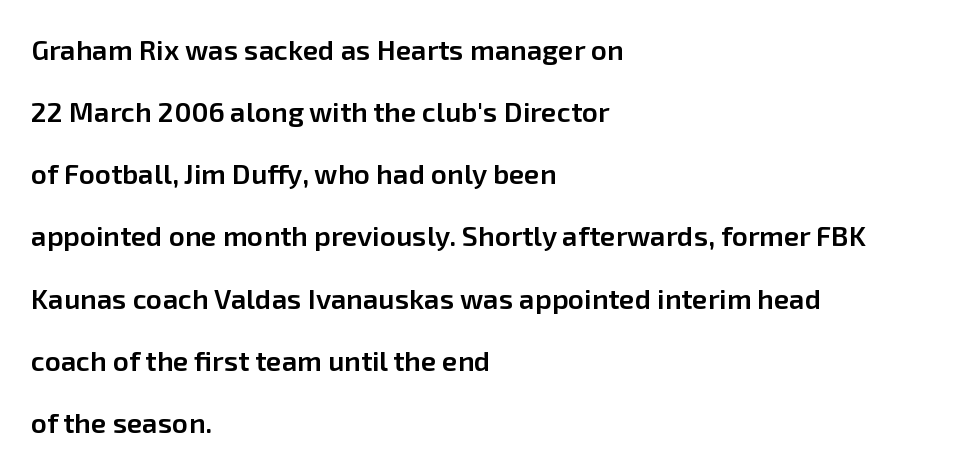
The image shows 28 px semibold sans-serif type, upright; set left-aligned, loose line spacing (2.22x), normal letter spacing, not underlined; low stroke contrast and a medium x-height.
